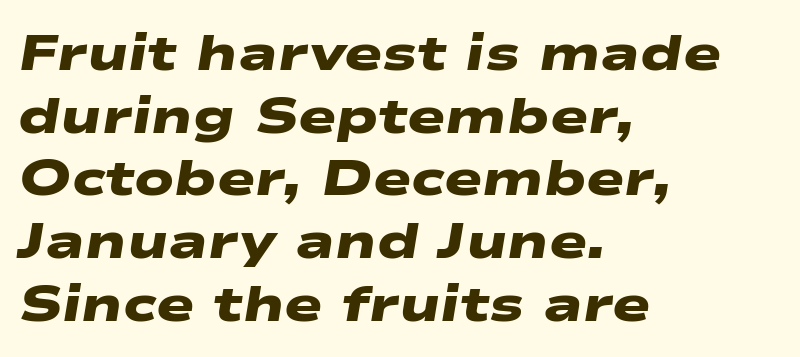
{"serif": "no", "bold": "yes", "weight": "heavy", "width": "wide", "stroke_contrast": "low", "x_height": "medium", "monospaced": "no", "underline": "no", "align": "left", "line_spacing_ratio": 1.23, "letter_spacing": "normal", "letter_spacing_em": 0.0, "glyph_px": 51}
